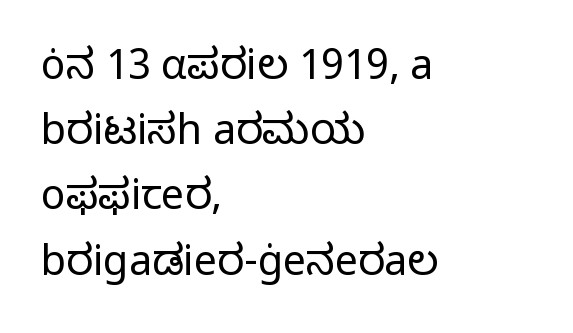
This sample uses an upright cut, with every glyph sitting square on the baseline. This sample uses plain, unmodified letter spacing. Each letter keeps its own natural width here, so spacing adapts to shape. The face used here is a sans, in the tradition of grotesques and geometrics.
